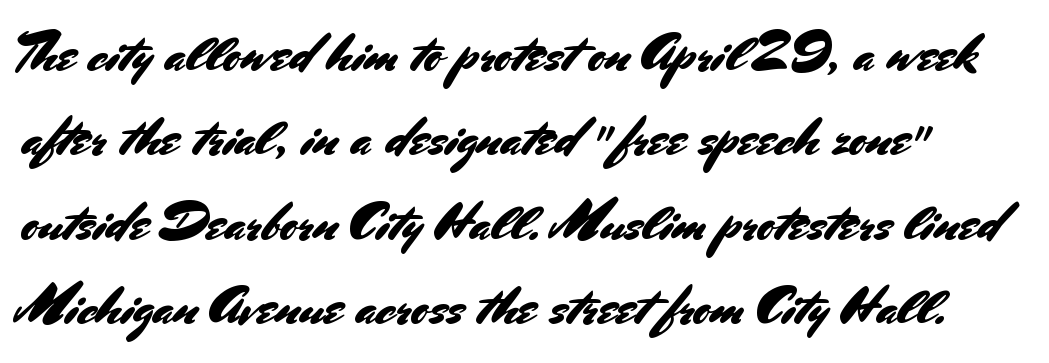
Q: Is the text italic (slanted)? A: Yes.
Q: Is the typeface a serif or a sans-serif typeface? A: Sans-serif.
Q: Is the text underlined? A: No.
Q: Is the spacing between letters normal or unusually wide? A: Normal.
Q: Is the spacing between lines tight, normal or loose? A: Normal.
Q: Width (condensed, normal, or wide)? A: Normal.
Q: Stroke contrast? A: Medium.
Q: x-height? A: Small.
Q: Monospaced? A: No.
